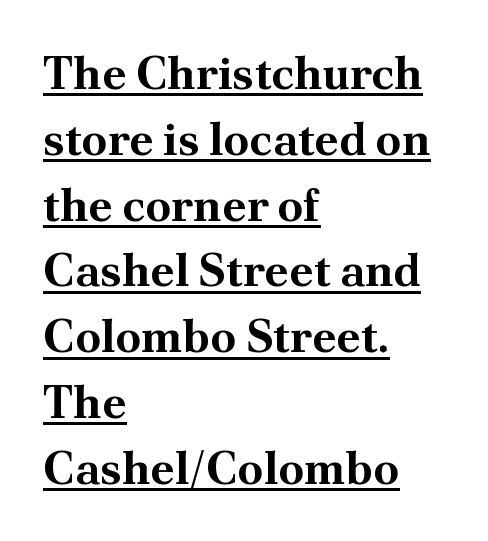
Q: Is the text bold? A: Yes.
Q: Is the text italic (slanted)? A: No, it is upright.
Q: Is the typeface a serif or a sans-serif typeface? A: Serif.
Q: Is the text underlined? A: Yes.
Q: How is the paragraph aligned? A: Left-aligned.
Q: Is the spacing between letters normal or unusually wide? A: Normal.
Q: Is the spacing between lines tight, normal or loose? A: Normal.
Q: Width (condensed, normal, or wide)? A: Normal.
Q: Stroke contrast? A: Medium.
Q: x-height? A: Small.
Q: Monospaced? A: No.
